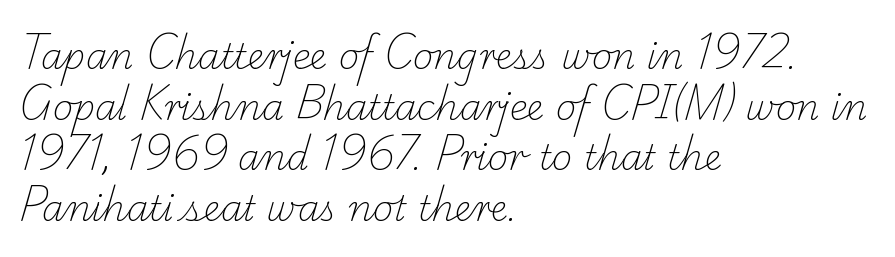
The setting favours the left margin, as ordinary paragraphs usually do. A serif font was chosen for this passage. The line-height multiplier appears to be the usual default. Do the characters align in a grid? No, the font is proportional. Letters rest on an invisible, unmarked baseline. The face used here is rendered with its standard letterfit.
